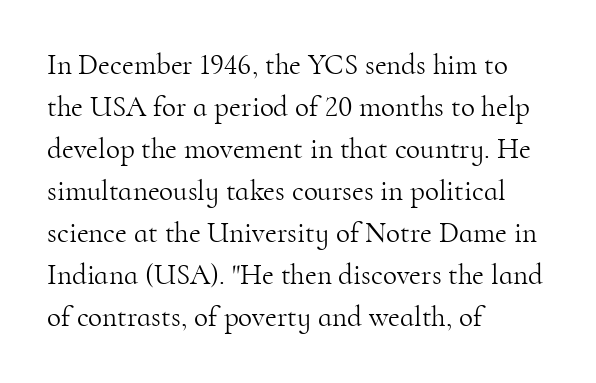
Q: Is the text bold? A: No.
Q: Is the text italic (slanted)? A: No, it is upright.
Q: Is the typeface a serif or a sans-serif typeface? A: Serif.
Q: Is the text underlined? A: No.
Q: How is the paragraph aligned? A: Left-aligned.
Q: Is the spacing between letters normal or unusually wide? A: Normal.
Q: Is the spacing between lines tight, normal or loose? A: Normal.
Q: Width (condensed, normal, or wide)? A: Normal.
Q: Stroke contrast? A: High.
Q: x-height? A: Small.
Q: Monospaced? A: No.
